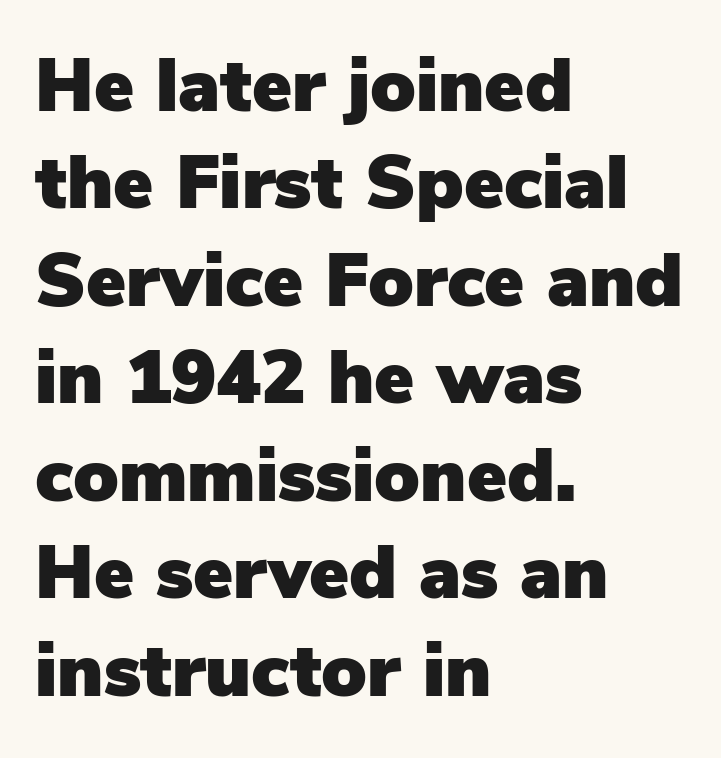
Q: Is the text italic (slanted)? A: No, it is upright.
Q: Is the typeface a serif or a sans-serif typeface? A: Sans-serif.
Q: Is the text underlined? A: No.
Q: How is the paragraph aligned? A: Left-aligned.
Q: Is the spacing between letters normal or unusually wide? A: Normal.
Q: Is the spacing between lines tight, normal or loose? A: Normal.
Q: Width (condensed, normal, or wide)? A: Normal.
Q: Stroke contrast? A: Low.
Q: x-height? A: Medium.
Q: Monospaced? A: No.
